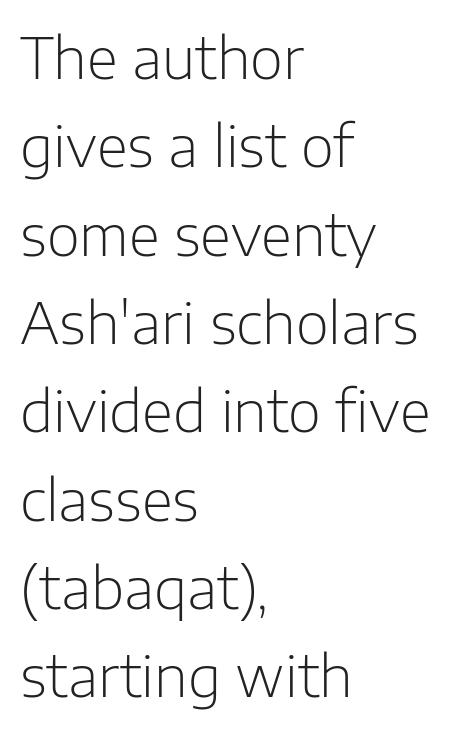
{"serif": "no", "italic": "no", "bold": "no", "weight": "light", "width": "normal", "stroke_contrast": "low", "x_height": "medium", "monospaced": "no", "underline": "no", "align": "left", "line_spacing": "normal", "line_spacing_ratio": 1.55, "letter_spacing": "normal", "letter_spacing_em": 0.0, "glyph_px": 57}
